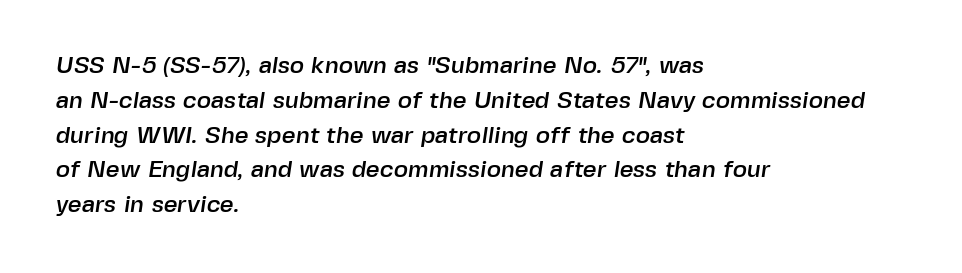
Q: Is the text underlined? A: No.
Q: How is the paragraph aligned? A: Left-aligned.
Q: Is the spacing between letters normal or unusually wide? A: Normal.
Q: Is the spacing between lines tight, normal or loose? A: Normal.
